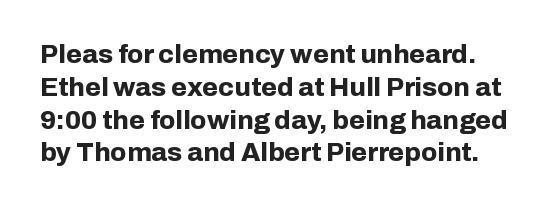
Honestly, there is no underline to notice here at all. This is the regular roman posture of the typeface. The rendering uses a moderate line-height, typical for paragraphs. These lines carry a lot of weight — the face is fully bold. Caption: standard tracking, unaltered.
